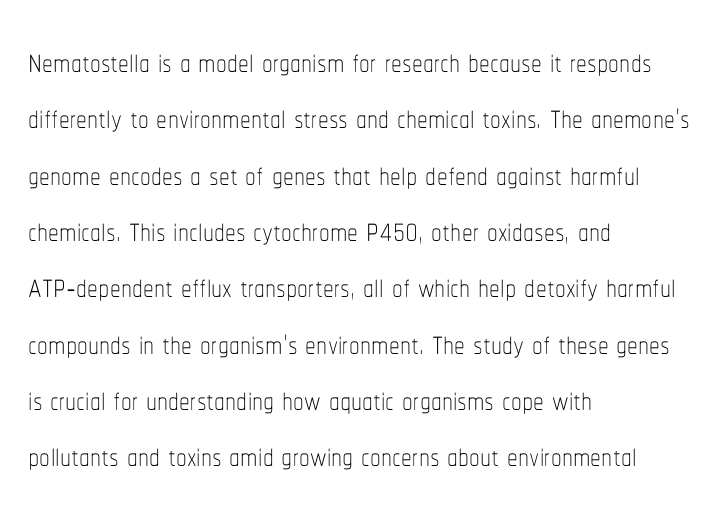
The image shows 43 px thin, condensed type, upright; set left-aligned, normal line spacing (1.31x), normal letter spacing, not underlined; low stroke contrast and a medium x-height.
